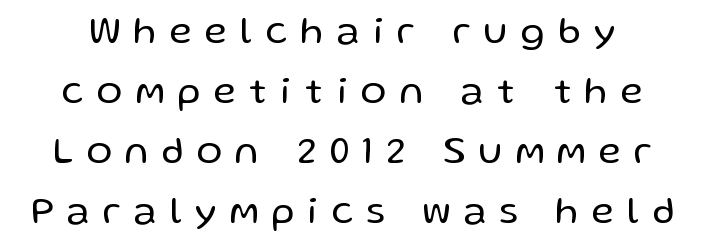
The image shows 38 px regular-weight sans-serif type, upright; set normal line spacing (1.58x), unusually wide letter spacing (+0.36 em), not underlined; low stroke contrast and a medium x-height.
